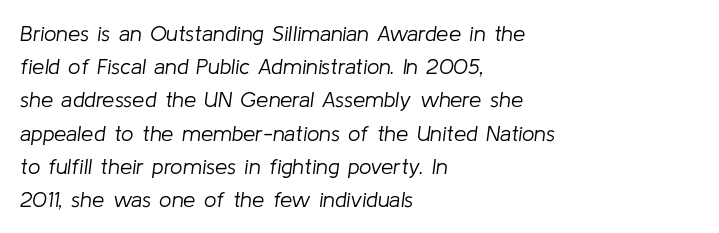
{"italic": "yes", "lean": "right", "slant_degrees": 8, "bold": "no", "underline": "no", "align": "left", "line_spacing": "normal", "line_spacing_ratio": 1.51, "letter_spacing": "normal", "letter_spacing_em": 0.0, "glyph_px": 22}
